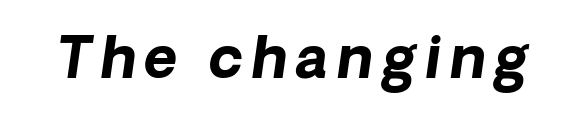
Looks like regular typesetting: each glyph gets only the width it needs. This is heavy type, rendered in bold. The face used here is a sans, in the tradition of grotesques and geometrics. Descenders are the only things crossing below the line.
